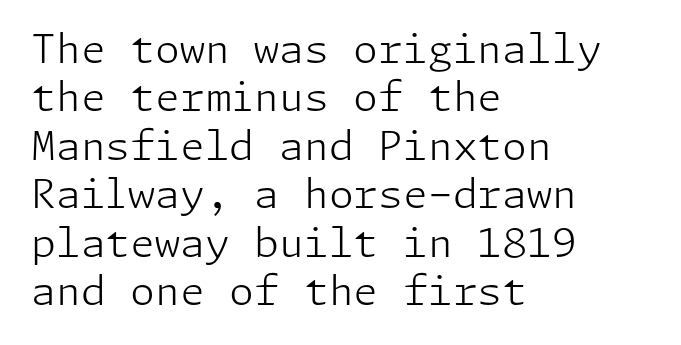
Q: Is the text bold? A: No.
Q: Is the text italic (slanted)? A: No, it is upright.
Q: Is the typeface a serif or a sans-serif typeface? A: Sans-serif.
Q: Is the text underlined? A: No.
Q: How is the paragraph aligned? A: Left-aligned.
Q: Is the spacing between letters normal or unusually wide? A: Normal.
Q: Width (condensed, normal, or wide)? A: Normal.
Q: Stroke contrast? A: Low.
Q: x-height? A: Medium.
